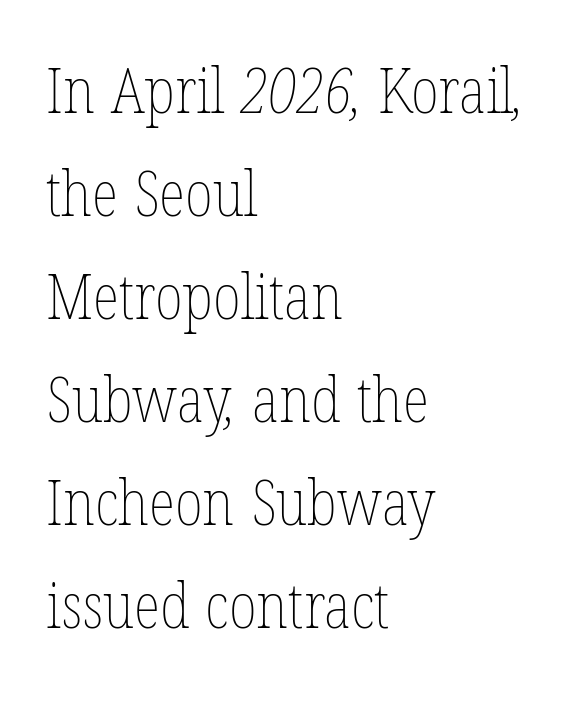
{"bold": "no", "weight": "thin", "width": "condensed", "stroke_contrast": "low", "x_height": "medium", "monospaced": "no", "underline": "no", "align": "left", "line_spacing": "normal", "line_spacing_ratio": 1.66, "letter_spacing": "normal", "letter_spacing_em": 0.0, "glyph_px": 62}
